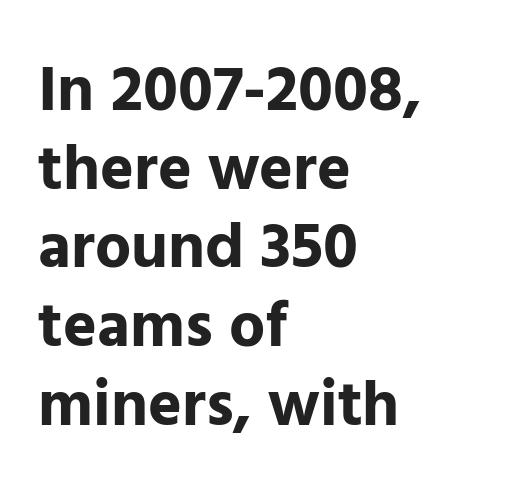
Q: Is the text bold? A: Yes.
Q: Is the text italic (slanted)? A: No, it is upright.
Q: Is the typeface a serif or a sans-serif typeface? A: Sans-serif.
Q: Is the text underlined? A: No.
Q: How is the paragraph aligned? A: Left-aligned.
Q: Is the spacing between letters normal or unusually wide? A: Normal.
Q: Width (condensed, normal, or wide)? A: Normal.
Q: Stroke contrast? A: Low.
Q: x-height? A: Medium.
Q: Monospaced? A: No.
